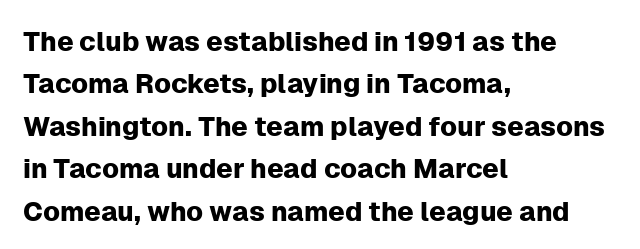
The image shows 27 px text type, upright; set left-aligned, normal line spacing (1.57x), normal letter spacing, not underlined.
